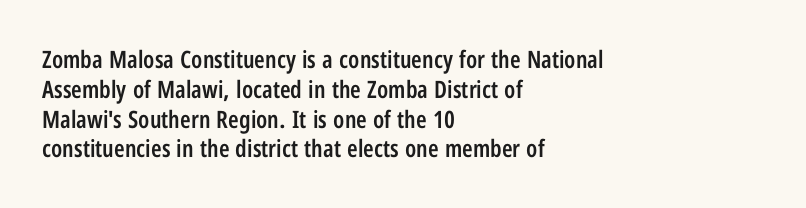
The letters stand upright; this is a roman face. Underline: absent. The sample has been set in demibold, a notch under bold. Here the glyphs are tracked normally, forming tight word shapes.
